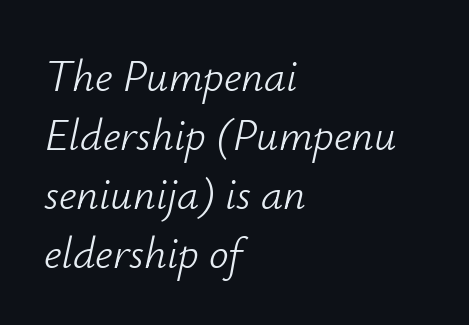
The image shows 44 px light type, italic (leaning right); set left-aligned, normal line spacing (1.34x), normal letter spacing, not underlined; low stroke contrast and a small x-height.
